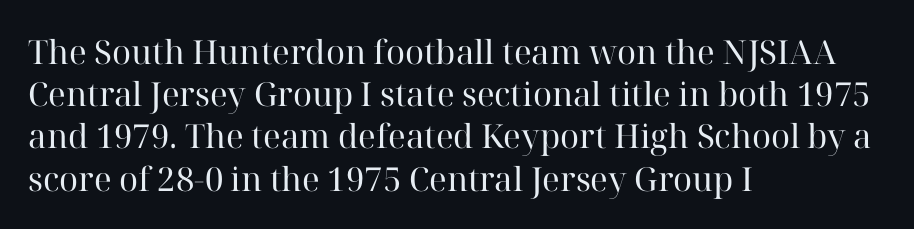
The typesetting does not lean heavy: it is not bold. The leading is moderate, giving the passage an even texture. Reading down the block, your eye returns to a fixed left position each line. This is serif lettering, the kind often seen in printed books.
